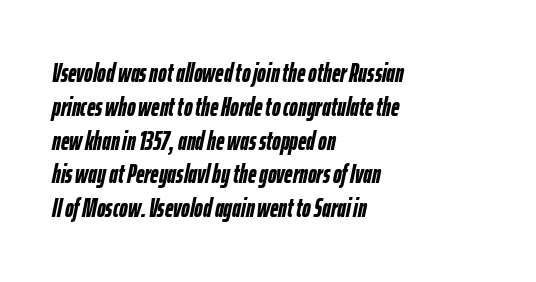
{"italic": "yes", "lean": "right", "slant_degrees": 12, "bold": "yes", "underline": "no", "align": "left", "line_spacing": "normal", "line_spacing_ratio": 1.3, "letter_spacing": "normal", "letter_spacing_em": 0.0, "glyph_px": 26}
